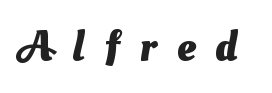
Each letter keeps its own natural width here, so spacing adapts to shape. Set as a true bold cut, around the 700 mark. This rendering employs a face without finishing strokes, i.e., a sans-serif. The horizontal fit of the characters is loose and conspicuously gappy. The space directly below the letters is spotless.
